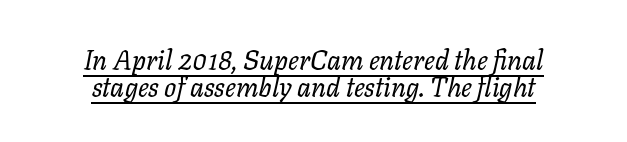
Q: Is the text bold? A: No.
Q: Is the text italic (slanted)? A: Yes, it leans right by about 11 degrees.
Q: Is the text underlined? A: Yes.
Q: How is the paragraph aligned? A: Centered.
Q: Is the spacing between letters normal or unusually wide? A: Normal.
Q: Is the spacing between lines tight, normal or loose? A: Tight.
